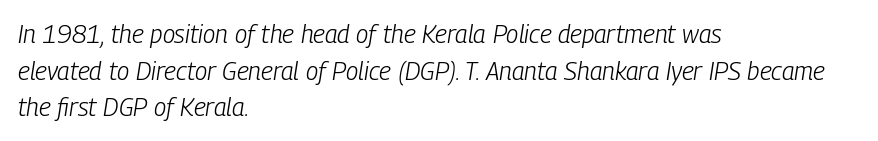
The image shows 25 px text type, italic (leaning right); set left-aligned, normal line spacing (1.47x), normal letter spacing, not underlined.
